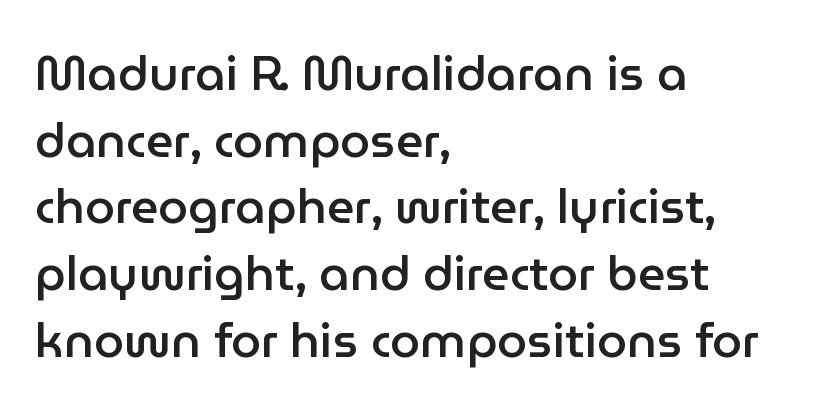
{"serif": "no", "italic": "no", "bold": "semi", "weight": "semibold", "width": "normal", "stroke_contrast": "low", "x_height": "medium", "monospaced": "no", "underline": "no", "align": "left", "line_spacing": "normal", "line_spacing_ratio": 1.39, "letter_spacing": "normal", "letter_spacing_em": 0.0, "glyph_px": 48}
